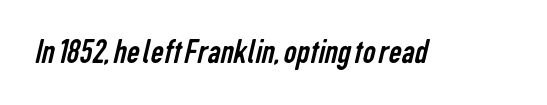
Words float on clear page, feet unadorned. The type is set solid horizontally, with unmodified tracking. This rendering employs a face without finishing strokes, i.e., a sans-serif. Summary of weight: not heavy and not bold.
